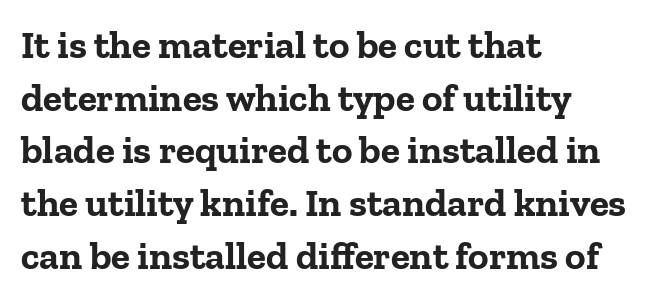
{"serif": "yes", "italic": "no", "bold": "yes", "weight": "bold", "width": "normal", "stroke_contrast": "low", "x_height": "medium", "monospaced": "no", "underline": "no", "align": "left", "line_spacing": "normal", "line_spacing_ratio": 1.35, "letter_spacing": "normal", "letter_spacing_em": 0.0, "glyph_px": 39}
